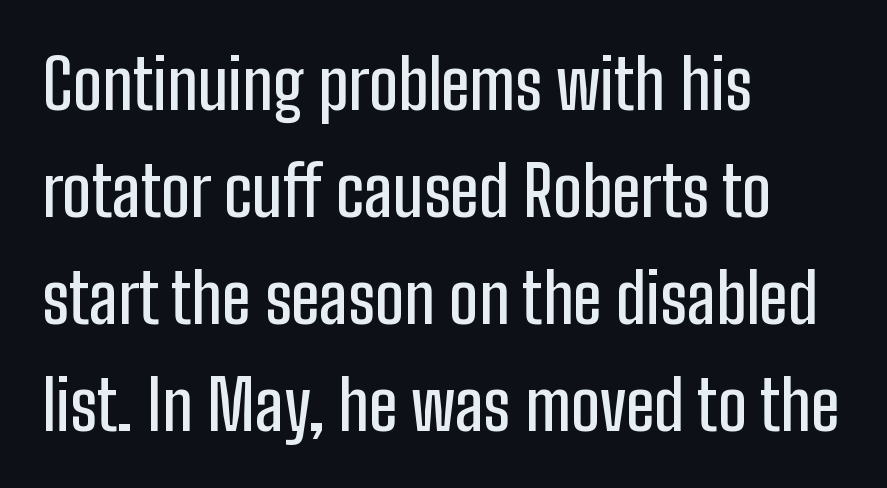
The image shows 69 px condensed sans-serif type, upright; set left-aligned, normal line spacing (1.55x), normal letter spacing, not underlined; low stroke contrast and a medium x-height.
